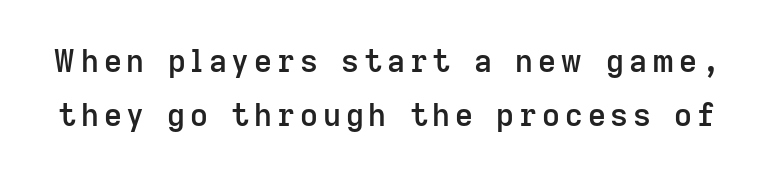
{"serif": "no", "italic": "no", "bold": "semi", "weight": "semibold", "width": "normal", "stroke_contrast": "low", "x_height": "medium", "monospaced": "no", "underline": "no", "line_spacing_ratio": 1.74, "glyph_px": 31}
